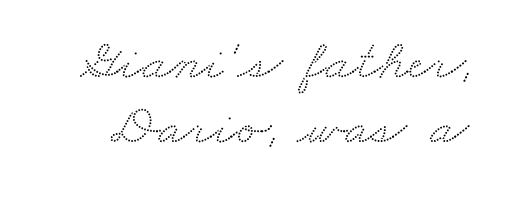
Q: Is the typeface a serif or a sans-serif typeface? A: Serif.
Q: Is the text underlined? A: No.
Q: Is the spacing between letters normal or unusually wide? A: Normal.
Q: Is the spacing between lines tight, normal or loose? A: Tight.
Q: Width (condensed, normal, or wide)? A: Wide.
Q: Stroke contrast? A: Medium.
Q: x-height? A: Small.
Q: Monospaced? A: No.
